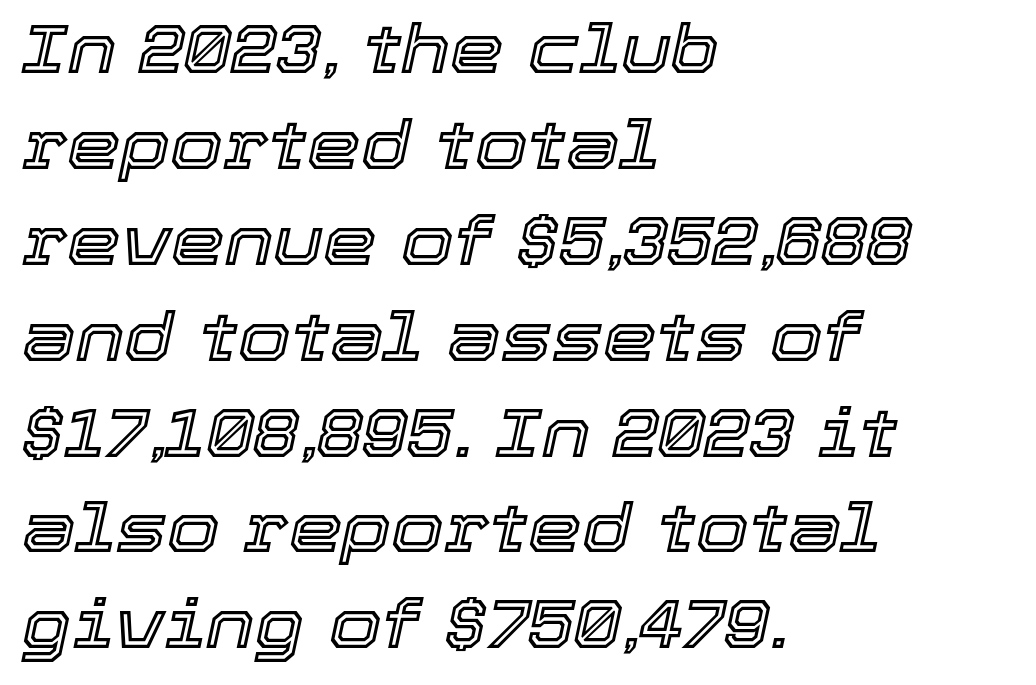
The image shows 68 px text type, italic (leaning right); set left-aligned, normal line spacing (1.41x), normal letter spacing, not underlined; a medium x-height.
